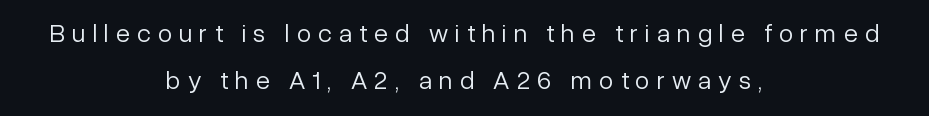
The image shows 26 px text type, upright; set centered, line spacing 1.81x, unusually wide letter spacing (+0.27 em), not underlined.
